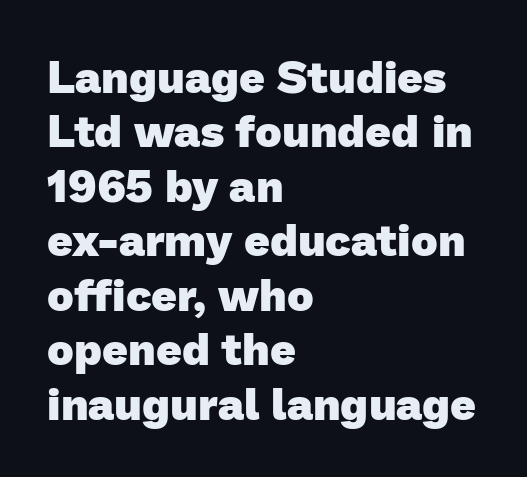
The image shows 45 px heavy sans-serif type; set left-aligned, line spacing 1.21x, normal letter spacing, not underlined; low stroke contrast and a medium x-height.
